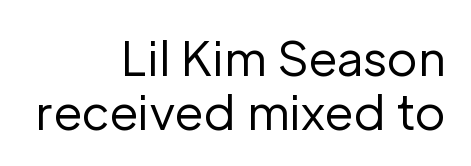
{"serif": "no", "italic": "no", "bold": "no", "weight": "regular", "width": "normal", "stroke_contrast": "low", "x_height": "medium", "monospaced": "no", "underline": "no", "align": "right", "line_spacing": "tight", "line_spacing_ratio": 1.14, "letter_spacing": "normal", "letter_spacing_em": 0.0, "glyph_px": 47}
